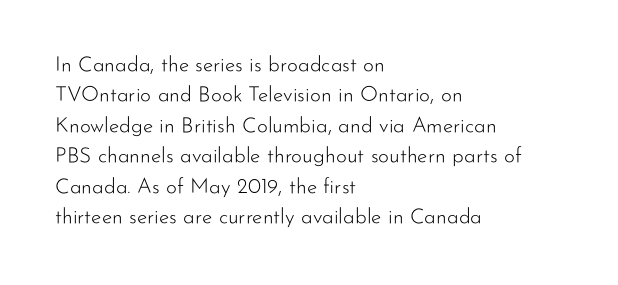
Q: Is the text bold? A: No.
Q: Is the text italic (slanted)? A: No, it is upright.
Q: Is the text underlined? A: No.
Q: How is the paragraph aligned? A: Left-aligned.
Q: Is the spacing between letters normal or unusually wide? A: Normal.
Q: Is the spacing between lines tight, normal or loose? A: Normal.
